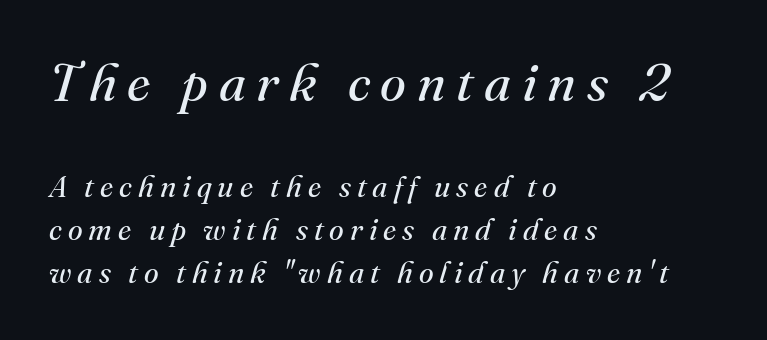
The image shows 53 px regular-weight serif type, italic (leaning right); set left-aligned, normal line spacing (1.43x), unusually wide letter spacing (+0.2 em), not underlined; the first (top) block is 1.77x larger; medium stroke contrast and a small x-height.
